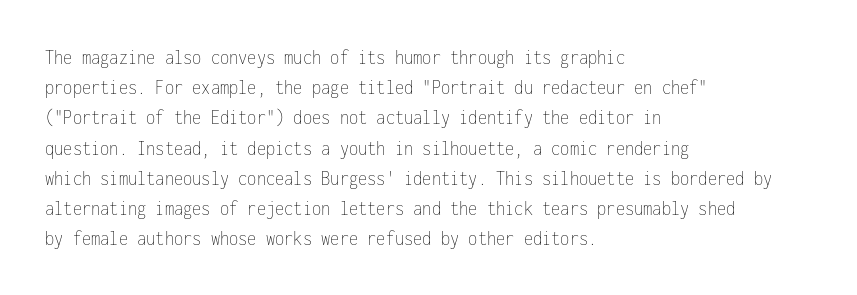
{"italic": "no", "bold": "no", "underline": "no", "align": "left", "line_spacing": "normal", "line_spacing_ratio": 1.44, "letter_spacing": "normal", "letter_spacing_em": 0.0, "glyph_px": 21}
